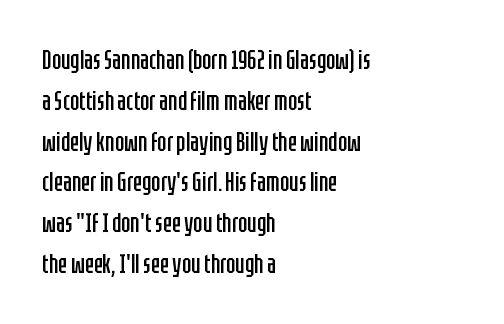
Q: Is the text bold? A: No.
Q: Is the text italic (slanted)? A: No, it is upright.
Q: Is the text underlined? A: No.
Q: How is the paragraph aligned? A: Left-aligned.
Q: Is the spacing between letters normal or unusually wide? A: Normal.
Q: Is the spacing between lines tight, normal or loose? A: Normal.
